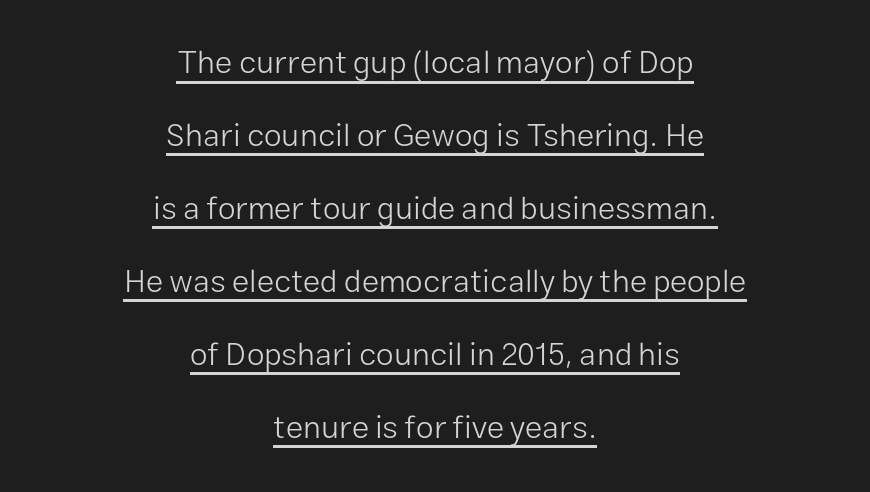
Is the block centered? Yes — each line is placed symmetrically about the middle. Does extra space separate the letters? No, they use regular spacing. Varying glyph widths throughout — classic text-font behaviour. Is the type heavy? It reads as light-to-regular instead. No feet cap the strokes, marking this as sans-serif type.
